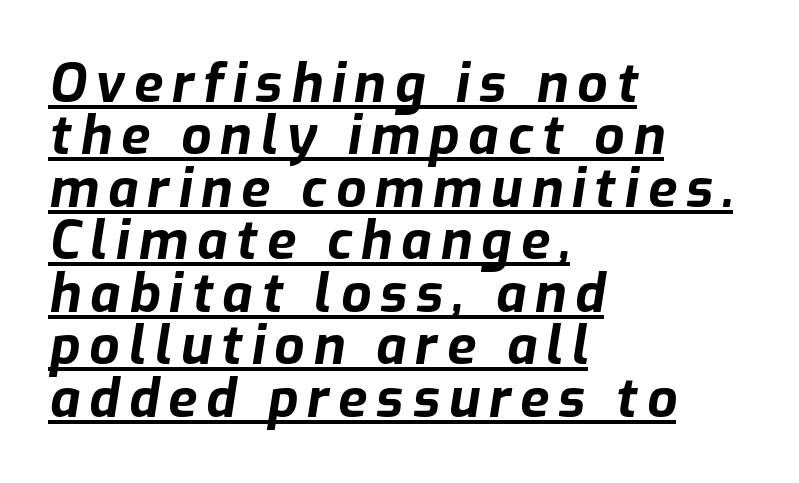
Q: Is the text bold? A: Yes.
Q: Is the text italic (slanted)? A: Yes, it leans right by about 9 degrees.
Q: Is the text underlined? A: Yes.
Q: How is the paragraph aligned? A: Left-aligned.
Q: Is the spacing between lines tight, normal or loose? A: Tight.
Q: Width (condensed, normal, or wide)? A: Normal.
Q: Stroke contrast? A: Low.
Q: x-height? A: Medium.
Q: Monospaced? A: No.
